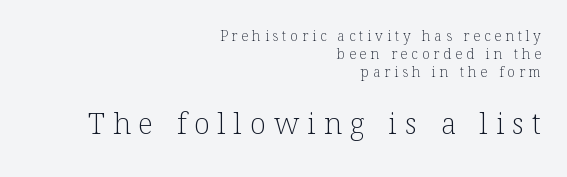
The rendering inserts visible extra space after every character. What kind of face is this? One with serifs. Short and long lines alike share a common ending point at right. This sample has the flowing, uneven cadence of proportional lettering. Line spacing here is normal.
